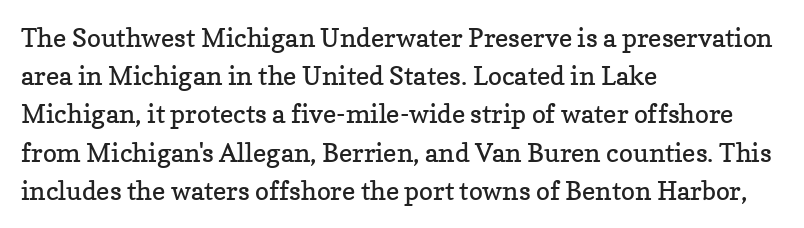
The vertical gap from one line to the next is medium. Quick note: underline off. The characters are drawn with everyday or finer stroke widths. A typesetter would mark this as roman, not italic. Caption: multi-line text, flush left, ragged right.
